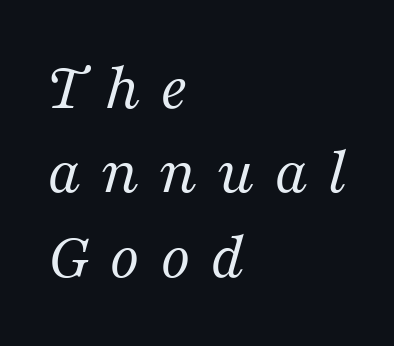
Q: Is the text bold? A: No.
Q: Is the text italic (slanted)? A: Yes, it leans right by about 16 degrees.
Q: Is the typeface a serif or a sans-serif typeface? A: Serif.
Q: Is the text underlined? A: No.
Q: How is the paragraph aligned? A: Left-aligned.
Q: Is the spacing between letters normal or unusually wide? A: Unusually wide.
Q: Width (condensed, normal, or wide)? A: Normal.
Q: Stroke contrast? A: Medium.
Q: x-height? A: Medium.
Q: Monospaced? A: No.
